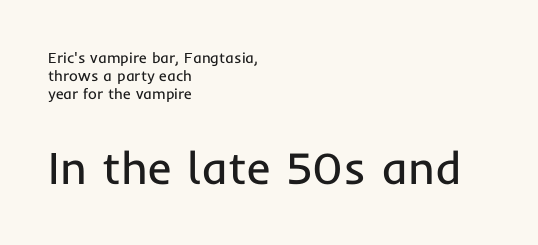
Q: Is the text bold? A: No.
Q: Is the text italic (slanted)? A: No, it is upright.
Q: Is the typeface a serif or a sans-serif typeface? A: Sans-serif.
Q: Is the text underlined? A: No.
Q: How is the paragraph aligned? A: Left-aligned.
Q: Is the spacing between letters normal or unusually wide? A: Normal.
Q: Which block of text is set in a larger size, the first (top) or the second (bottom)? A: The second (bottom) one.
Q: Width (condensed, normal, or wide)? A: Normal.
Q: Stroke contrast? A: Low.
Q: x-height? A: Medium.
Q: Monospaced? A: No.
